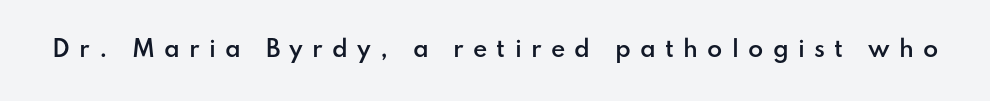
The image shows 22 px text type, upright; set unusually wide letter spacing (+0.42 em), not underlined.
